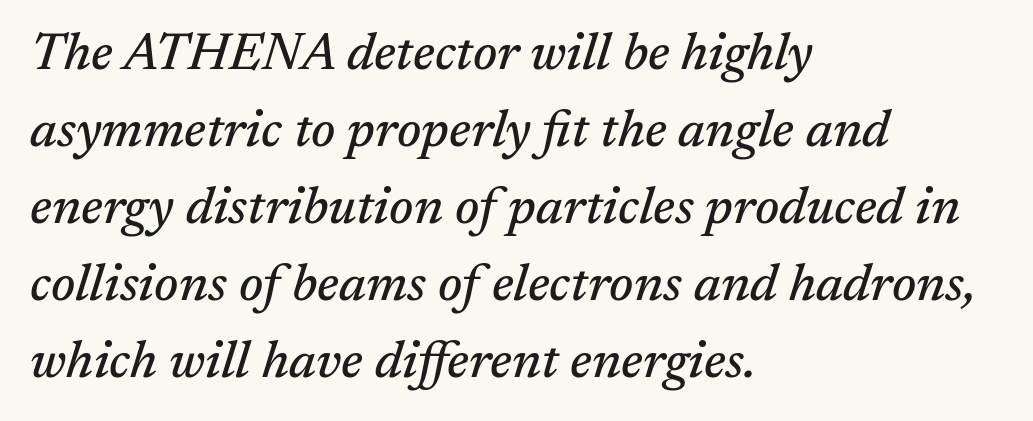
{"serif": "yes", "italic": "yes", "lean": "right", "slant_degrees": 17, "width": "normal", "stroke_contrast": "medium", "x_height": "medium", "monospaced": "no", "underline": "no", "align": "left", "line_spacing": "normal", "line_spacing_ratio": 1.48, "letter_spacing": "normal", "letter_spacing_em": 0.0, "glyph_px": 52}
